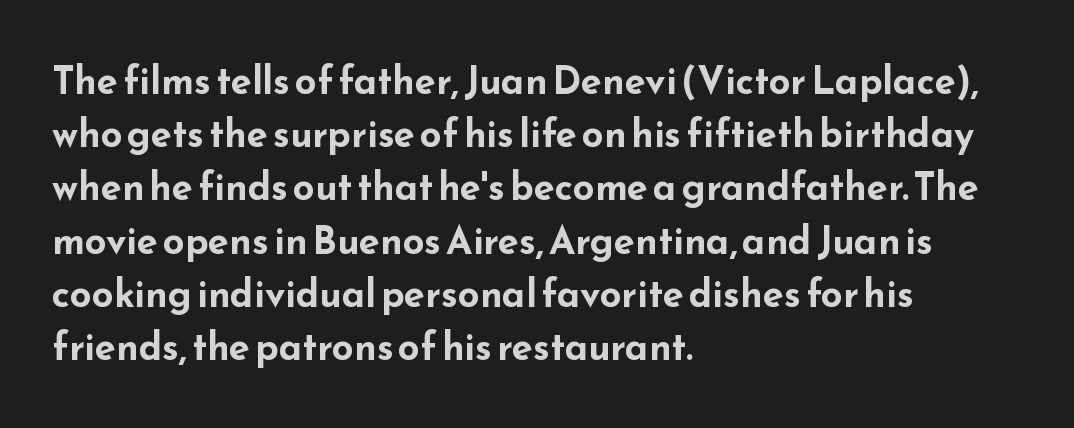
These lines are rendered in a variable-pitch font. What's the leading like? Ordinary, nothing unusual. The glyphs in this specimen are sans serif. What stands out about the letter spacing? Nothing — it is the standard amount.
